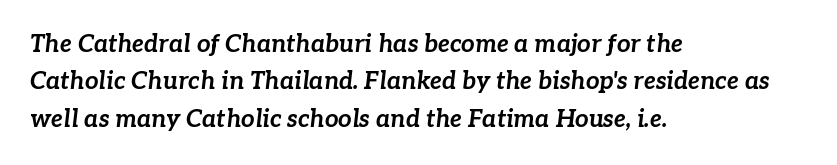
Q: Is the text bold? A: Yes.
Q: Is the text italic (slanted)? A: Yes, it leans right by about 7 degrees.
Q: Is the text underlined? A: No.
Q: How is the paragraph aligned? A: Left-aligned.
Q: Is the spacing between letters normal or unusually wide? A: Normal.
Q: Is the spacing between lines tight, normal or loose? A: Normal.
